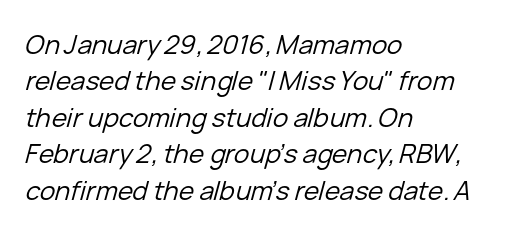
The image shows 26 px text type, italic (leaning right); set left-aligned, normal line spacing (1.4x), normal letter spacing, not underlined.
